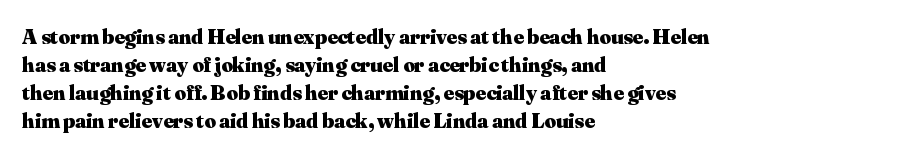
{"italic": "no", "bold": "yes", "underline": "no", "align": "left", "line_spacing": "normal", "line_spacing_ratio": 1.27, "letter_spacing": "normal", "letter_spacing_em": 0.0, "glyph_px": 22}
